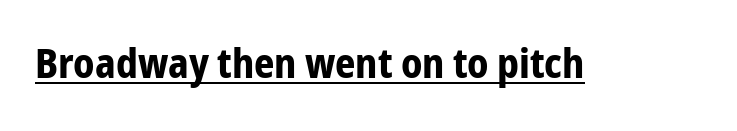
The image shows 40 px bold, condensed sans-serif type, upright; set normal letter spacing, underlined; low stroke contrast and a medium x-height.
